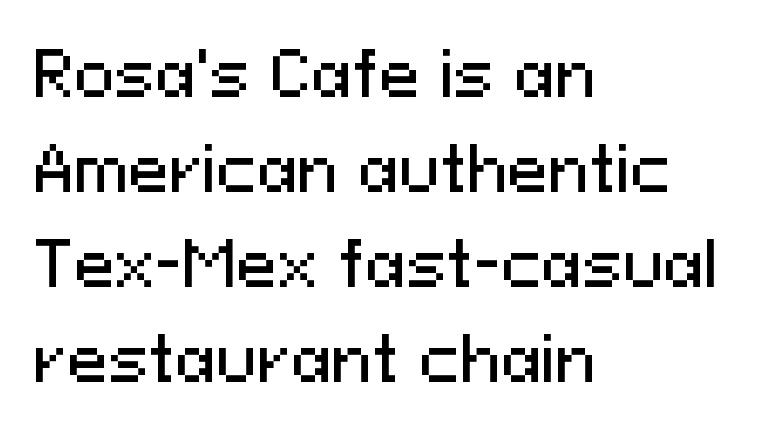
Evenly set lines give the paragraph a standard silhouette. Each row of text sits above clean, open space. Vertical strokes here are truly vertical. The paragraph shown leans on its left margin. A typesetter would label this face a sans.
